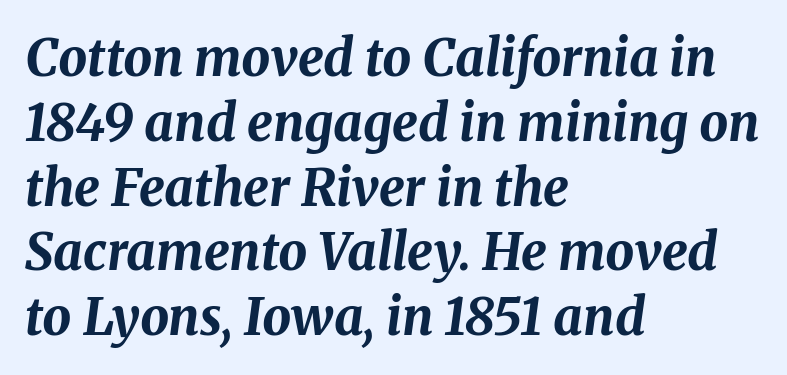
Q: Is the text bold? A: Yes.
Q: Is the text italic (slanted)? A: Yes, it leans right by about 8 degrees.
Q: Is the text underlined? A: No.
Q: How is the paragraph aligned? A: Left-aligned.
Q: Is the spacing between letters normal or unusually wide? A: Normal.
Q: Is the spacing between lines tight, normal or loose? A: Normal.
Q: Width (condensed, normal, or wide)? A: Normal.
Q: Stroke contrast? A: Medium.
Q: x-height? A: Medium.
Q: Monospaced? A: No.
